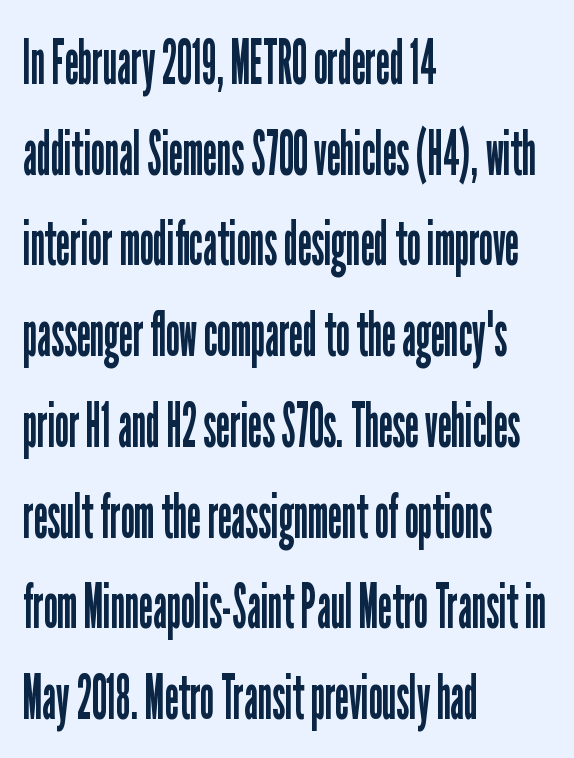
Q: Is the text bold? A: No.
Q: Is the text italic (slanted)? A: No, it is upright.
Q: Is the typeface a serif or a sans-serif typeface? A: Sans-serif.
Q: Is the text underlined? A: No.
Q: How is the paragraph aligned? A: Left-aligned.
Q: Is the spacing between letters normal or unusually wide? A: Normal.
Q: Is the spacing between lines tight, normal or loose? A: Normal.
Q: Width (condensed, normal, or wide)? A: Condensed.
Q: Stroke contrast? A: Low.
Q: x-height? A: Medium.
Q: Monospaced? A: No.
